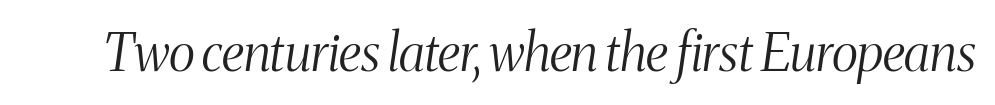
The image shows 52 px light, condensed serif type, italic (leaning right); set normal letter spacing, not underlined; medium stroke contrast and a medium x-height.
